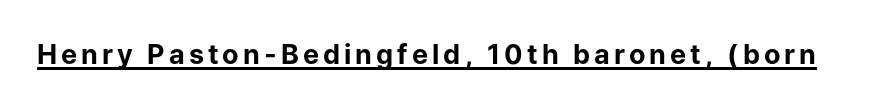
The image shows 27 px bold type, upright; set underlined.
